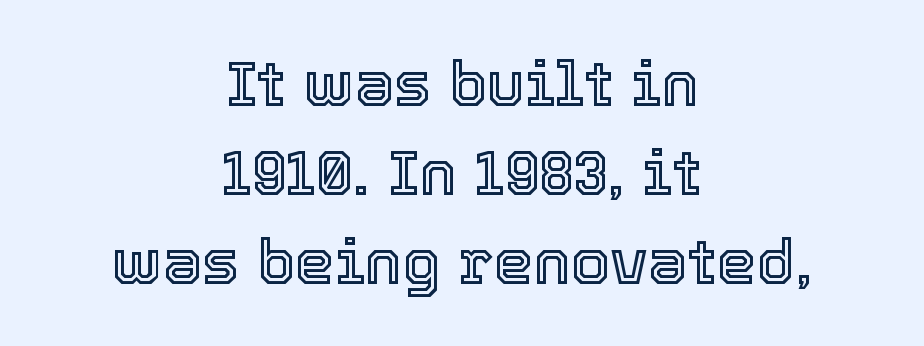
The image shows 63 px text type, upright; set centered, normal line spacing (1.41x), normal letter spacing, not underlined; a medium x-height.
